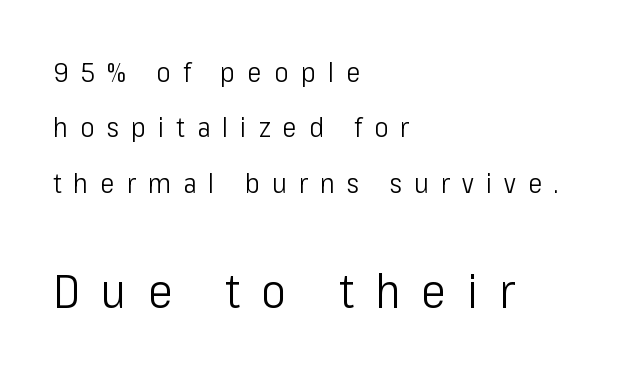
The image shows 47 px light, condensed sans-serif type, upright; set left-aligned, loose line spacing (2.05x), unusually wide letter spacing (+0.45 em), not underlined; the second (bottom) block is 1.74x larger; low stroke contrast and a medium x-height.
